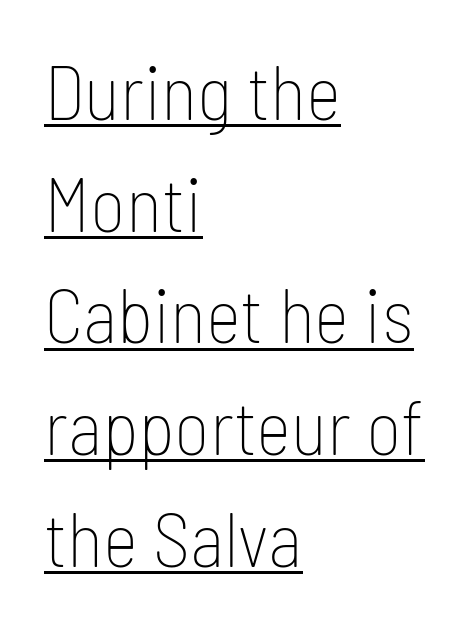
The font family rendered here belongs to the sans-serif group. The weight would be labelled regular, book, light, or lighter still. The horizontal fit of the characters is conventional and even. Character widths vary here, with narrow letters taking less room than wide ones. Regular leading.
